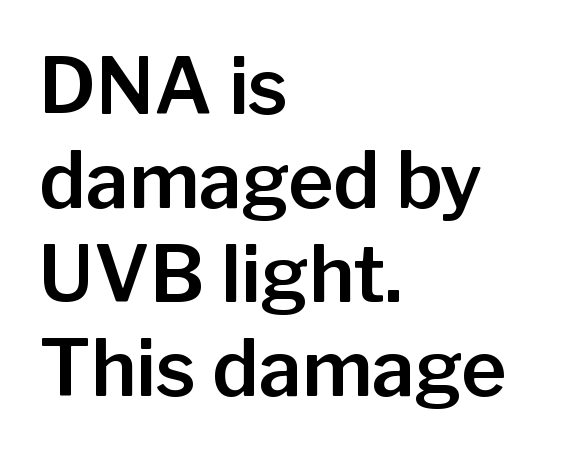
{"serif": "no", "italic": "no", "width": "normal", "stroke_contrast": "low", "x_height": "medium", "monospaced": "no", "underline": "no", "align": "left", "line_spacing_ratio": 1.22, "letter_spacing": "normal", "letter_spacing_em": 0.0, "glyph_px": 77}
